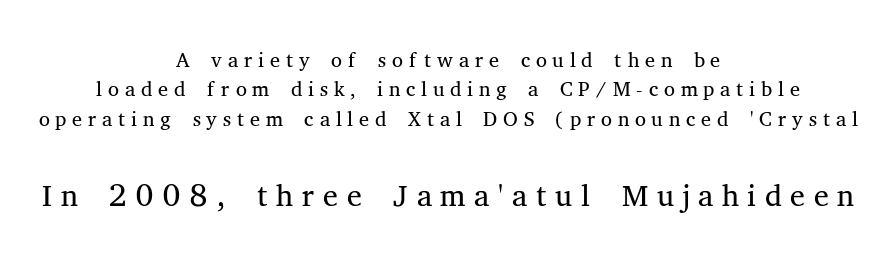
Q: Is the text bold? A: No.
Q: Is the text italic (slanted)? A: No, it is upright.
Q: Is the typeface a serif or a sans-serif typeface? A: Serif.
Q: Is the text underlined? A: No.
Q: How is the paragraph aligned? A: Centered.
Q: Is the spacing between lines tight, normal or loose? A: Tight.
Q: Which block of text is set in a larger size, the first (top) or the second (bottom)? A: The second (bottom) one.
Q: Width (condensed, normal, or wide)? A: Normal.
Q: Stroke contrast? A: Medium.
Q: x-height? A: Medium.
Q: Monospaced? A: No.
